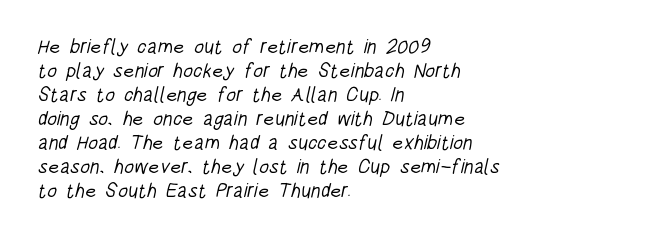
The strokes are not fattened; the text isn't bold. All the whitespace from short lines collects on the right. Nobody touched the tracking dial on this one. The glyphs are unaccompanied by any horizontal stroke below them.
